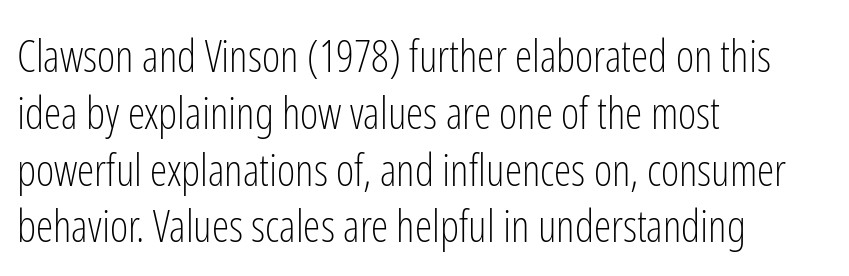
Ascenders rise straight up at ninety degrees. Clear beneath every line of the passage. A light-to-regular cut is what we see here. Look at the bottom of the vertical strokes: they stop flat, with no serifs. Varying glyph widths throughout — classic text-font behaviour. Evenly set lines give the paragraph a standard silhouette.
